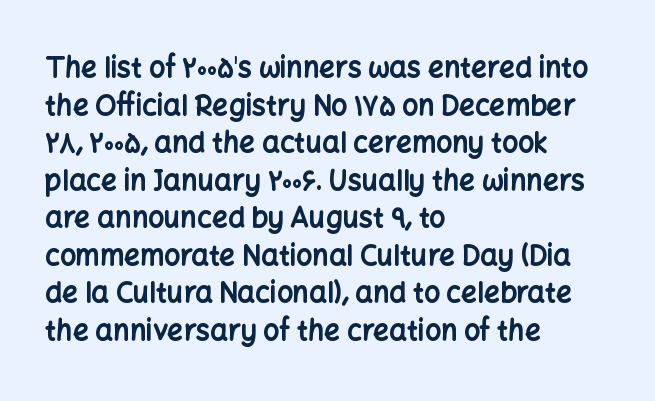
The image shows 28 px bold sans-serif type, upright; set left-aligned, normal line spacing (1.34x), normal letter spacing, not underlined; low stroke contrast and a medium x-height.
